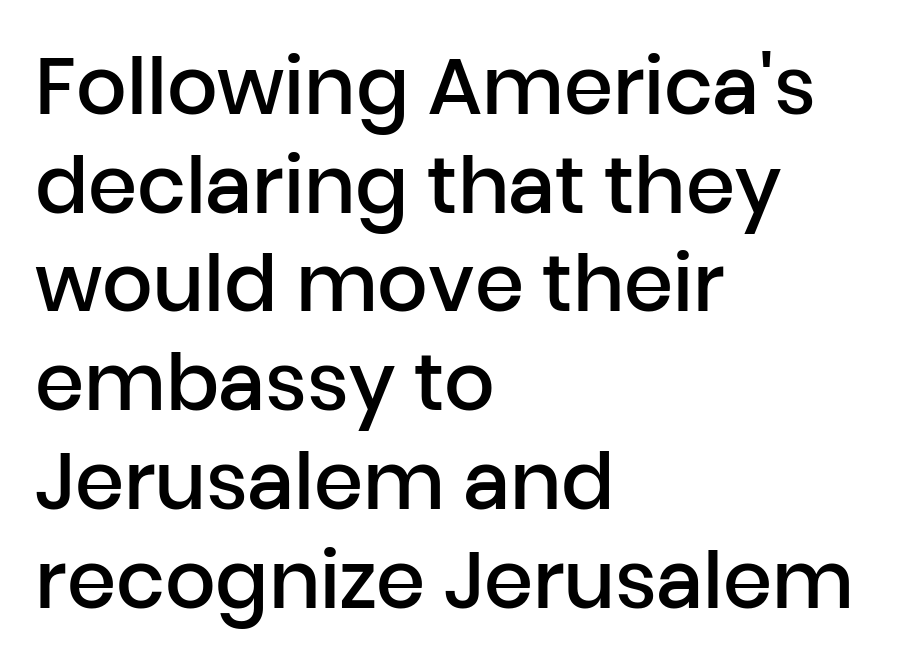
A fair bit of extra ink — the face is semibold, not bold. This sample has the flowing, uneven cadence of proportional lettering. The face used here is rendered with its standard letterfit. These lines stack with their left ends in a neat column.
